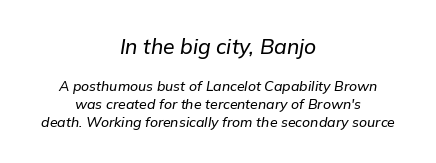
Q: Is the text italic (slanted)? A: Yes, it leans right by about 9 degrees.
Q: Is the text underlined? A: No.
Q: How is the paragraph aligned? A: Centered.
Q: Is the spacing between letters normal or unusually wide? A: Normal.
Q: Is the spacing between lines tight, normal or loose? A: Normal.
Q: Which block of text is set in a larger size, the first (top) or the second (bottom)? A: The first (top) one.
